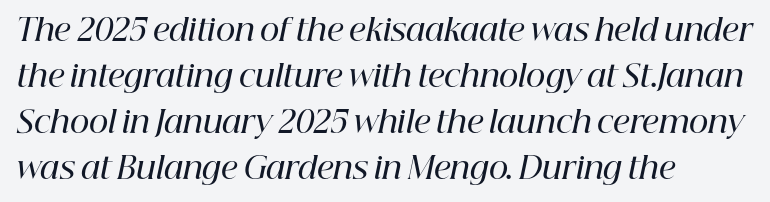
This rendering employs a face with finishing strokes, i.e., a serif. Horizontal alignment here is leftward, the default for most running prose. Honestly, there is no underline to notice here at all. Does the weight exceed regular? Yes, but only to semibold.
